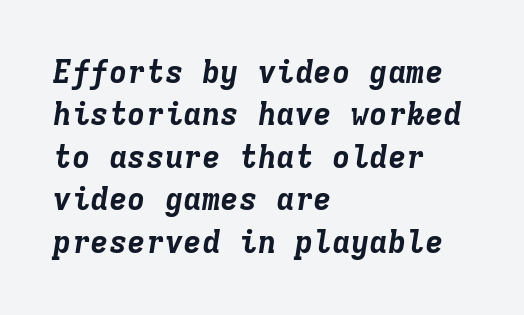
Q: Is the text bold? A: Yes.
Q: Is the text italic (slanted)? A: Yes, it leans right by about 9 degrees.
Q: Is the text underlined? A: No.
Q: How is the paragraph aligned? A: Left-aligned.
Q: Is the spacing between letters normal or unusually wide? A: Normal.
Q: Is the spacing between lines tight, normal or loose? A: Normal.
Q: Width (condensed, normal, or wide)? A: Normal.
Q: Stroke contrast? A: Low.
Q: x-height? A: Medium.
Q: Monospaced? A: Yes.
